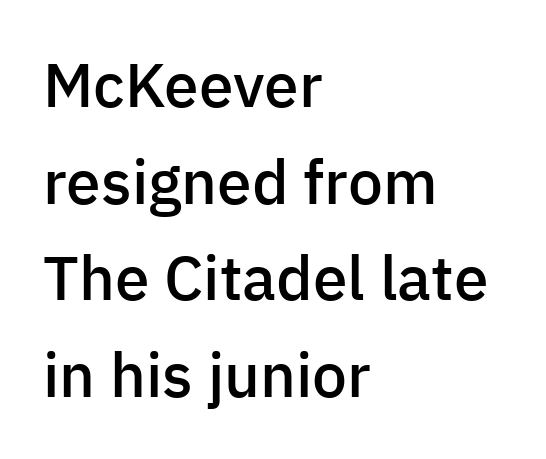
This sample uses plain, unmodified letter spacing. The specimen omits any rule beneath the text block's lines. The space between consecutive lines is moderate. The face used here is proportionally spaced, like ordinary book or web type. The typography opts for an upright posture over an oblique one. The face used here is a sans, in the tradition of grotesques and geometrics.
